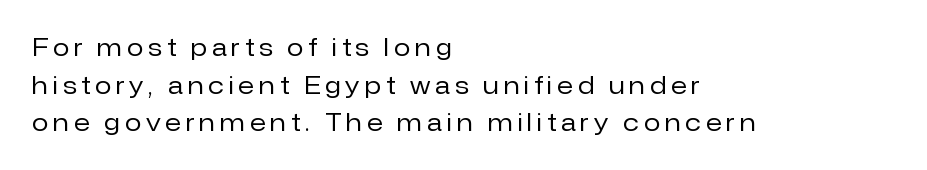
{"italic": "no", "bold": "no", "underline": "no", "align": "left", "line_spacing": "normal", "line_spacing_ratio": 1.57, "letter_spacing": "wide", "letter_spacing_em": 0.2, "glyph_px": 24}
